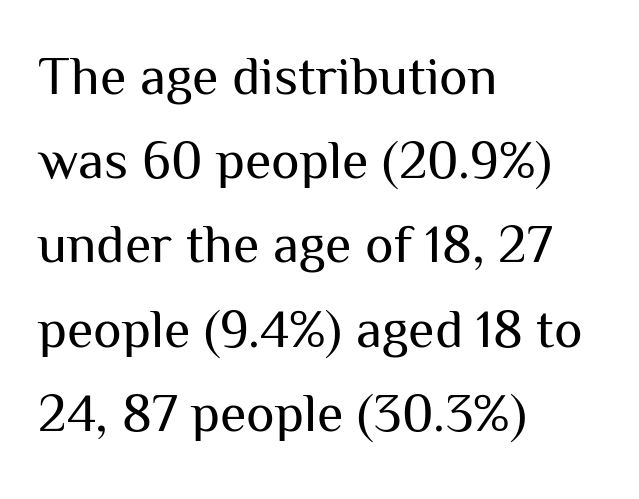
{"serif": "no", "italic": "no", "bold": "no", "weight": "regular", "width": "normal", "stroke_contrast": "medium", "x_height": "medium", "monospaced": "no", "underline": "no", "align": "left", "line_spacing": "normal", "line_spacing_ratio": 1.56, "letter_spacing": "normal", "letter_spacing_em": 0.0, "glyph_px": 54}
